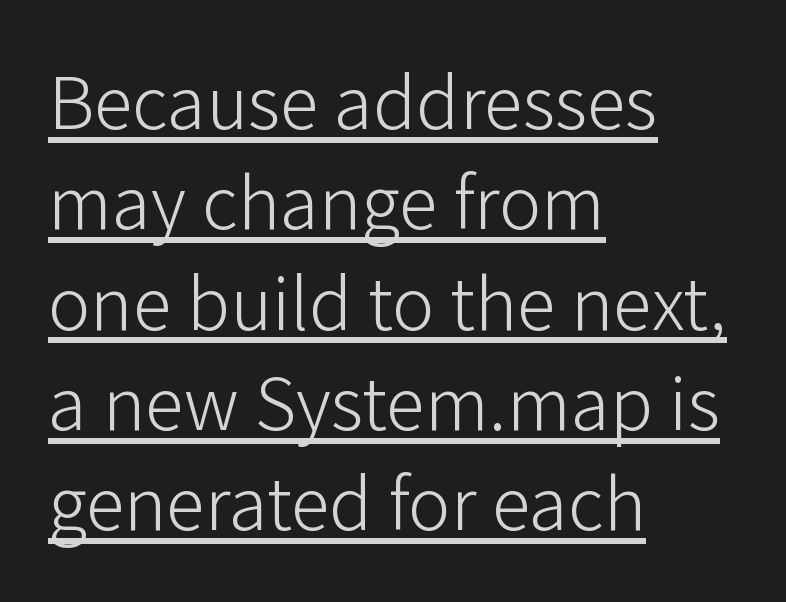
Decoration check: the copy is underlined. Serifs: no, the terminals of the letterforms are clean. Layout note: lines flush left. Nope, not italic — everything's standing straight. The typeface has the unassuming heft of standard copy or less.
